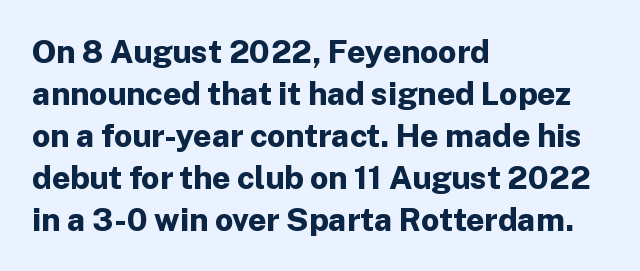
Q: Is the text bold? A: Yes.
Q: Is the text italic (slanted)? A: No, it is upright.
Q: Is the typeface a serif or a sans-serif typeface? A: Sans-serif.
Q: Is the text underlined? A: No.
Q: How is the paragraph aligned? A: Left-aligned.
Q: Is the spacing between letters normal or unusually wide? A: Normal.
Q: Is the spacing between lines tight, normal or loose? A: Normal.
Q: Width (condensed, normal, or wide)? A: Normal.
Q: Stroke contrast? A: Low.
Q: x-height? A: Medium.
Q: Monospaced? A: No.
